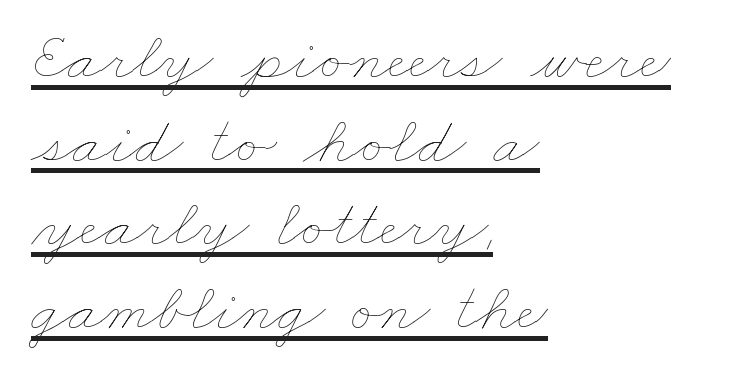
The image shows 68 px thin, wide type; set left-aligned, line spacing 1.23x, normal letter spacing, underlined; low stroke contrast and a small x-height.
